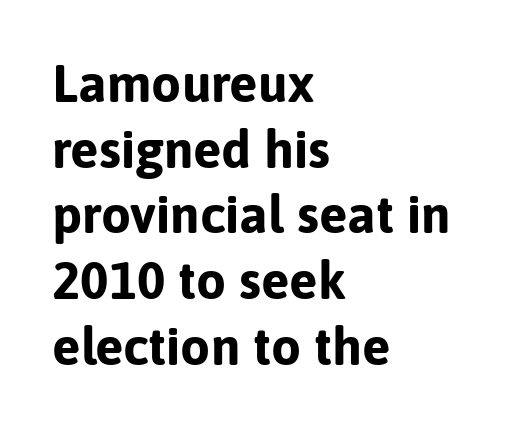
The image shows 53 px bold sans-serif type, upright; set left-aligned, line spacing 1.24x, normal letter spacing, not underlined; low stroke contrast and a medium x-height.
